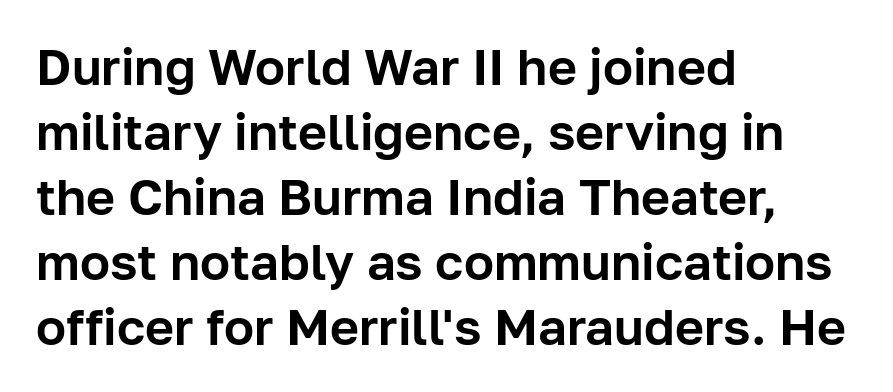
Think of a printed novel: that variable character pitch is what you see here. Designer's note — italics off, roman on. Underlining? Definitely not there. Does the leading feel generous? No, just average.
